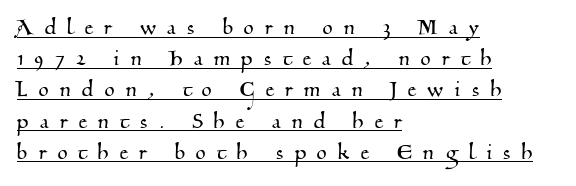
Students, observe the line beneath the letters — that is underlining. The rendering anchors every line to the left-hand side. The type is letterspaced generously, with wide tracking.
